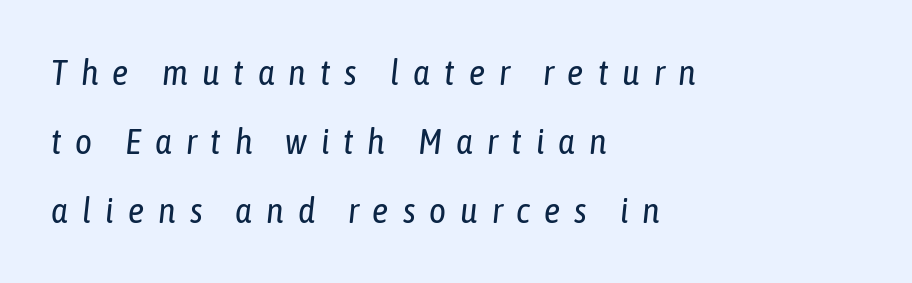
{"italic": "yes", "lean": "right", "slant_degrees": 6, "bold": "no", "weight": "regular", "width": "condensed", "stroke_contrast": "low", "x_height": "medium", "monospaced": "no", "underline": "no", "align": "left", "line_spacing": "loose", "line_spacing_ratio": 1.92, "letter_spacing": "wide", "letter_spacing_em": 0.39, "glyph_px": 36}
